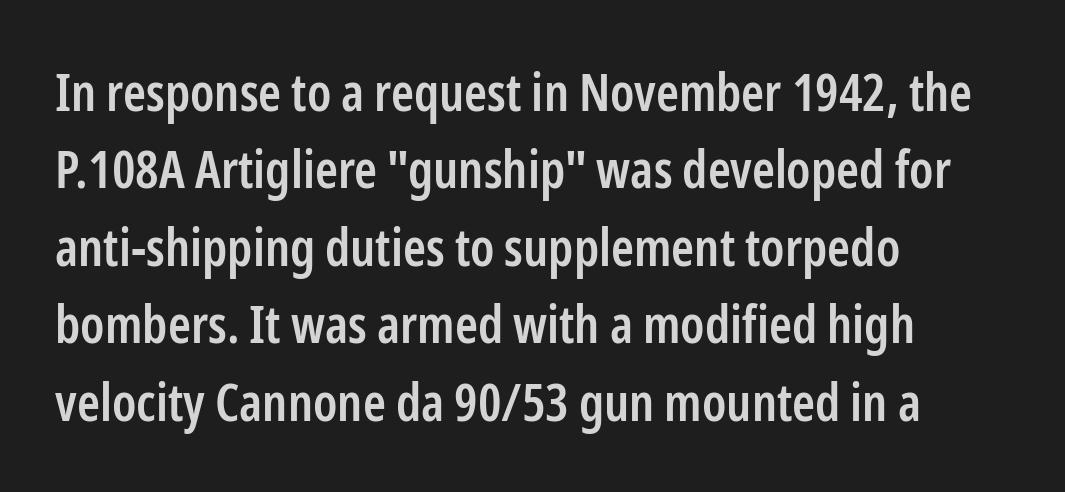
The image shows 52 px semibold, condensed sans-serif type, upright; set left-aligned, normal line spacing (1.49x), normal letter spacing, not underlined; low stroke contrast and a medium x-height.
